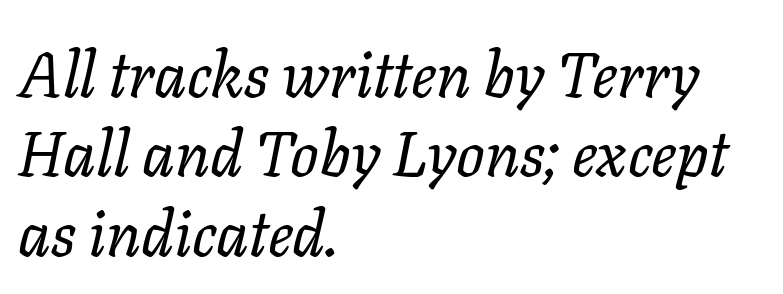
The image shows 63 px regular-weight type, italic (leaning right); set left-aligned, normal line spacing (1.26x), normal letter spacing, not underlined; low stroke contrast and a medium x-height.
